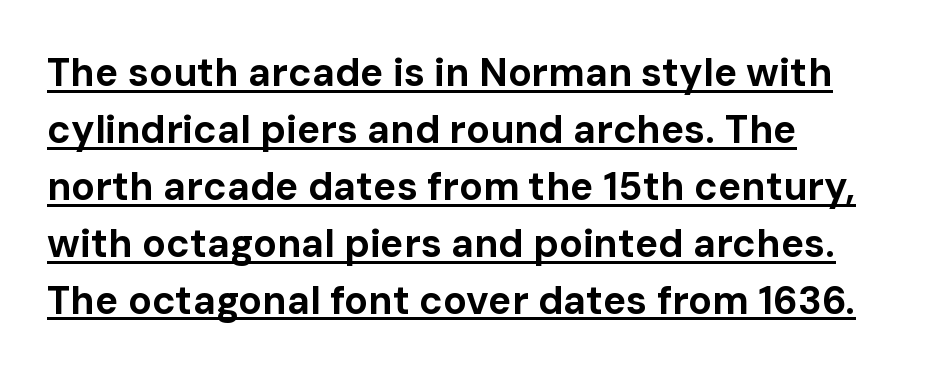
Q: Is the text bold? A: Yes.
Q: Is the text italic (slanted)? A: No, it is upright.
Q: Is the typeface a serif or a sans-serif typeface? A: Sans-serif.
Q: Is the text underlined? A: Yes.
Q: How is the paragraph aligned? A: Left-aligned.
Q: Is the spacing between letters normal or unusually wide? A: Normal.
Q: Is the spacing between lines tight, normal or loose? A: Normal.
Q: Width (condensed, normal, or wide)? A: Normal.
Q: Stroke contrast? A: Low.
Q: x-height? A: Medium.
Q: Monospaced? A: No.
